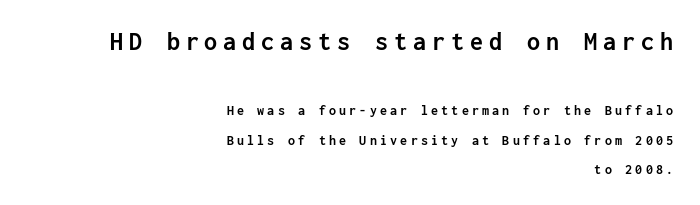
{"italic": "no", "bold": "yes", "underline": "no", "align": "right", "line_spacing": "loose", "line_spacing_ratio": 2.1, "letter_spacing": "wide", "letter_spacing_em": 0.23, "larger_block": "first", "size_ratio": 1.86, "glyph_px": 26}
